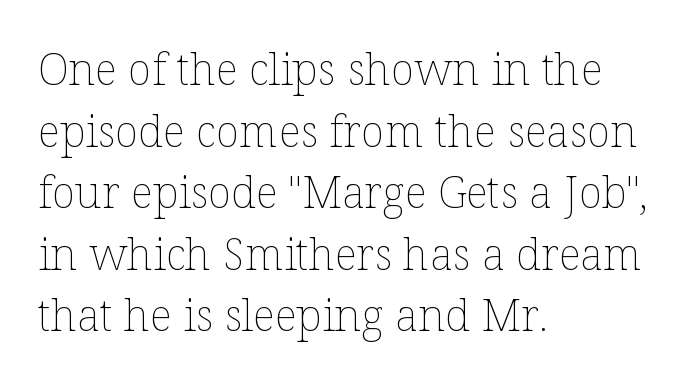
{"italic": "no", "bold": "no", "weight": "thin", "width": "normal", "stroke_contrast": "low", "x_height": "medium", "monospaced": "no", "underline": "no", "align": "left", "line_spacing": "normal", "line_spacing_ratio": 1.4, "letter_spacing": "normal", "letter_spacing_em": 0.0, "glyph_px": 44}
